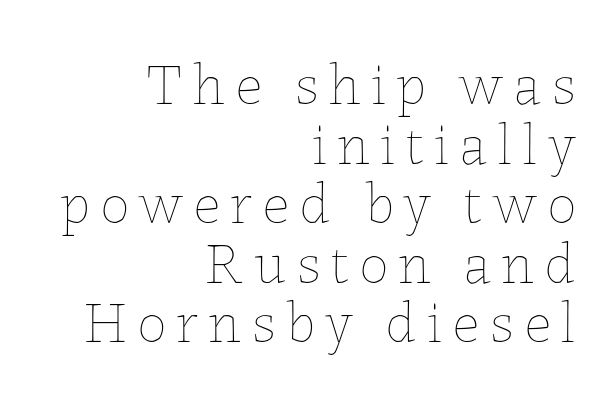
Glance below the letters and you will spot only blank space. Varying glyph widths throughout — classic text-font behaviour. This block would grow much taller if given ordinary leading; it's compressed now. Designer's note — italics off, roman on. Each line ends at the same right margin while the left side varies.
